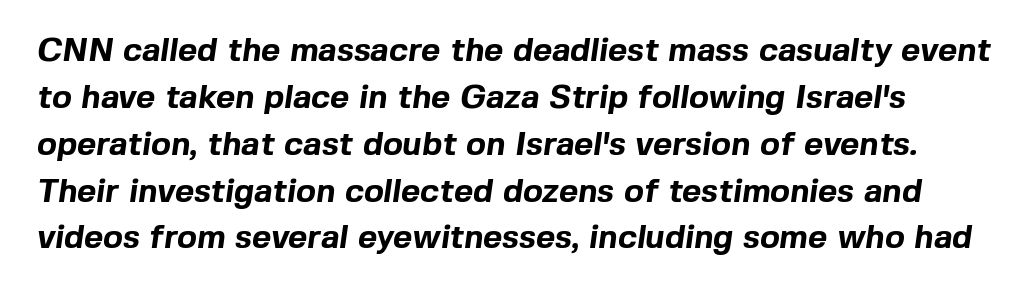
{"serif": "no", "bold": "yes", "weight": "bold", "width": "normal", "x_height": "medium", "monospaced": "no", "underline": "no", "line_spacing": "normal", "line_spacing_ratio": 1.42, "letter_spacing": "normal", "letter_spacing_em": 0.0, "glyph_px": 33}
